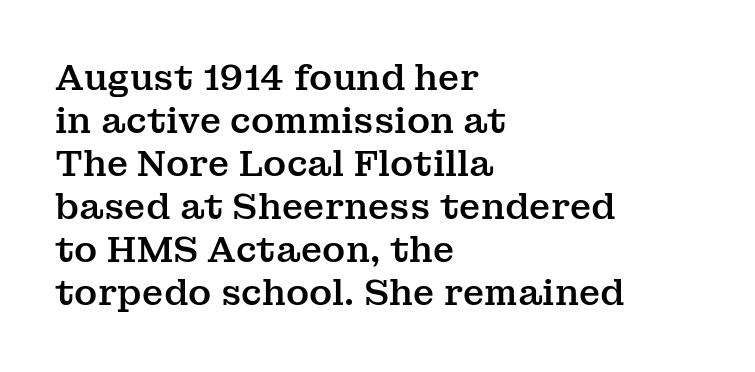
The image shows 35 px serif type, upright; set left-aligned, line spacing 1.23x, normal letter spacing, not underlined; medium stroke contrast and a medium x-height.
